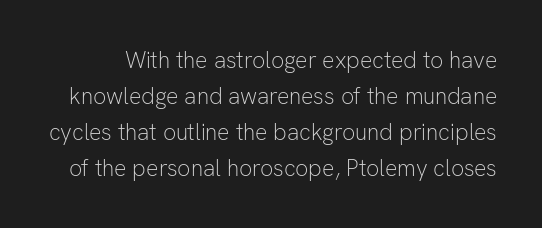
{"italic": "no", "bold": "no", "underline": "no", "line_spacing": "normal", "line_spacing_ratio": 1.56, "letter_spacing": "normal", "letter_spacing_em": 0.0, "glyph_px": 23}
